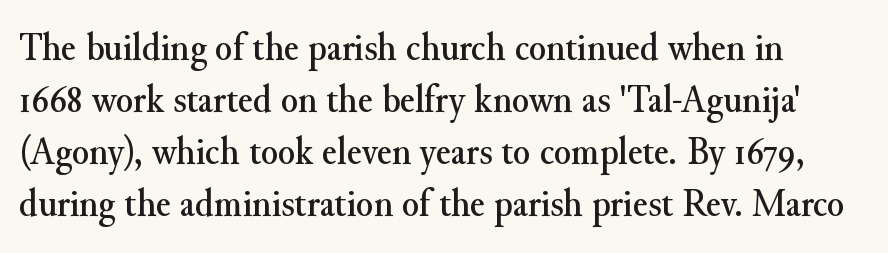
The image shows 40 px serif type, upright; set left-aligned, normal line spacing (1.3x), normal letter spacing, not underlined; medium stroke contrast and a small x-height.
